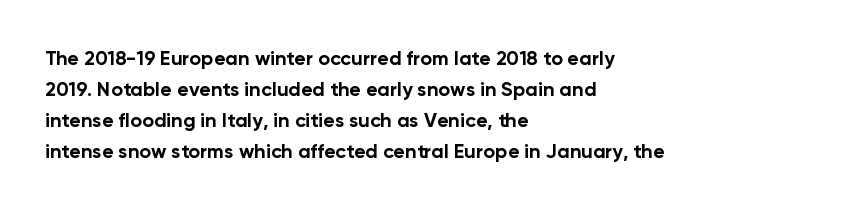
This is heavy type, rendered in bold. No extra tracking has been applied to these lines. The lines in this sample share a left origin and differ only in where they stop. A typesetter would call this leading conventional body-copy spacing. The typography opts for an upright posture over an oblique one. No word sits above an underline.
